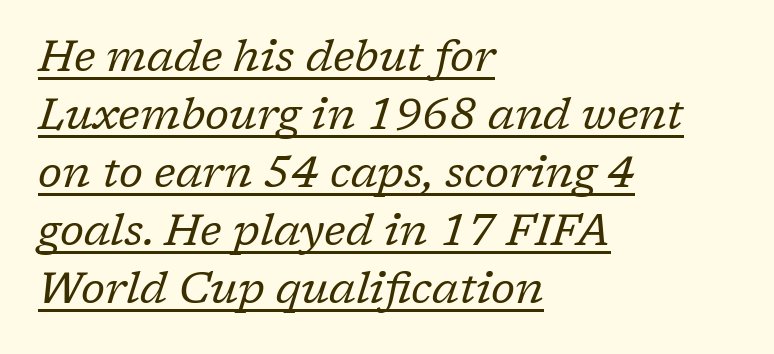
The image shows 44 px regular-weight serif type, italic (leaning right); set left-aligned, normal line spacing (1.32x), normal letter spacing, underlined; low stroke contrast and a medium x-height.
